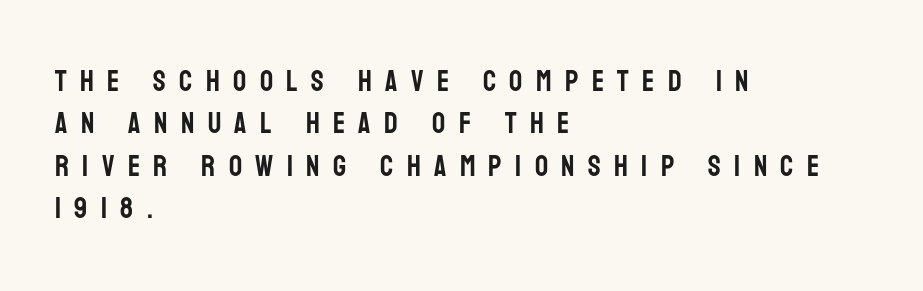
Tall strokes in this sample are plumb rather than angled. Beneath every word, the page is bare. Note: no serifs on the glyphs. Each letter keeps its own natural width here, so spacing adapts to shape. The rows are spaced the way most documents space them. The passage shown has open, widely tracked lettering throughout.
